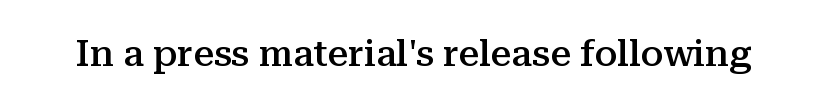
This rendering features lettering with no underline. The face used here is seriffed, in the tradition of book romans. No italicization has been applied; the sample stays upright. Here the designer chose a conventional face with non-uniform glyph widths. Glyph-to-glyph distance matches everyday printed text.
